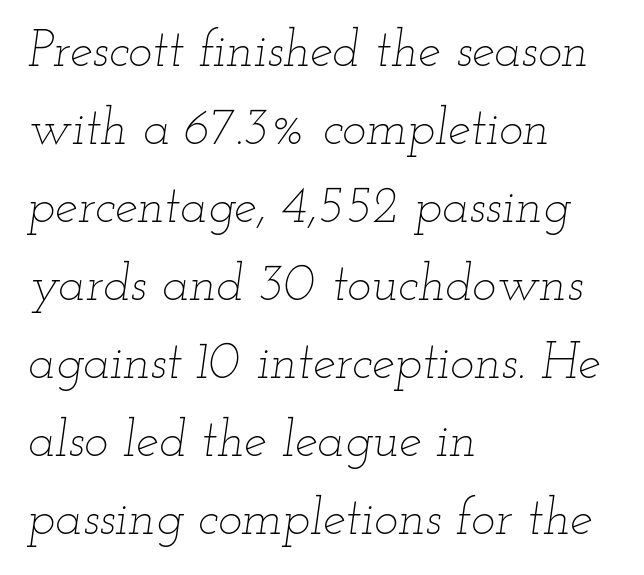
{"italic": "yes", "lean": "right", "slant_degrees": 12, "bold": "no", "weight": "thin", "width": "wide", "stroke_contrast": "low", "x_height": "small", "monospaced": "no", "underline": "no", "align": "left", "line_spacing": "normal", "line_spacing_ratio": 1.53, "letter_spacing": "normal", "letter_spacing_em": 0.0, "glyph_px": 51}
